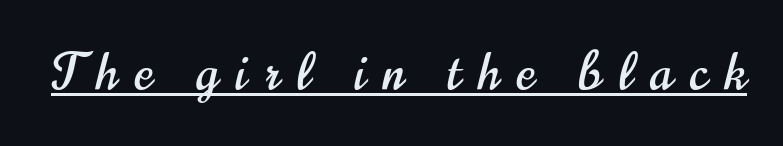
The image shows 50 px condensed sans-serif type; set unusually wide letter spacing (+0.34 em), underlined; high stroke contrast and a small x-height.
